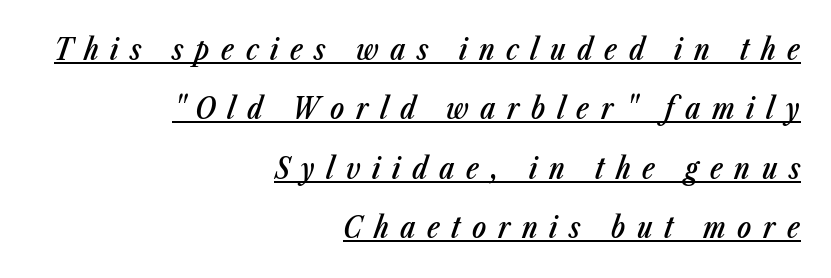
You could not count columns in this text — the font is proportionally spaced. This sample trades compactness for vertical openness between lines. A typesetter would call this heavily tracked-out type. Moderately thickened strokes mark this as semibold type. It's the slanting kind of type.
